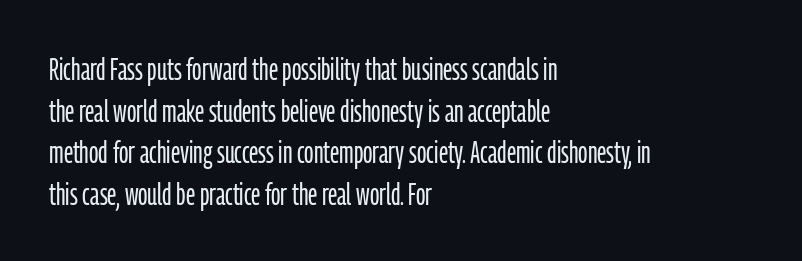
{"serif": "no", "italic": "no", "bold": "no", "weight": "light", "width": "condensed", "stroke_contrast": "low", "x_height": "medium", "monospaced": "no", "underline": "no", "align": "left", "line_spacing": "normal", "line_spacing_ratio": 1.34, "letter_spacing": "normal", "letter_spacing_em": 0.0, "glyph_px": 31}
